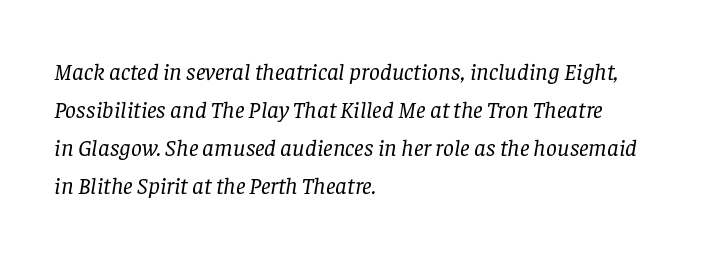
Q: Is the text bold? A: No.
Q: Is the text italic (slanted)? A: Yes, it leans right by about 8 degrees.
Q: Is the text underlined? A: No.
Q: How is the paragraph aligned? A: Left-aligned.
Q: Is the spacing between letters normal or unusually wide? A: Normal.
Q: Is the spacing between lines tight, normal or loose? A: Normal.
